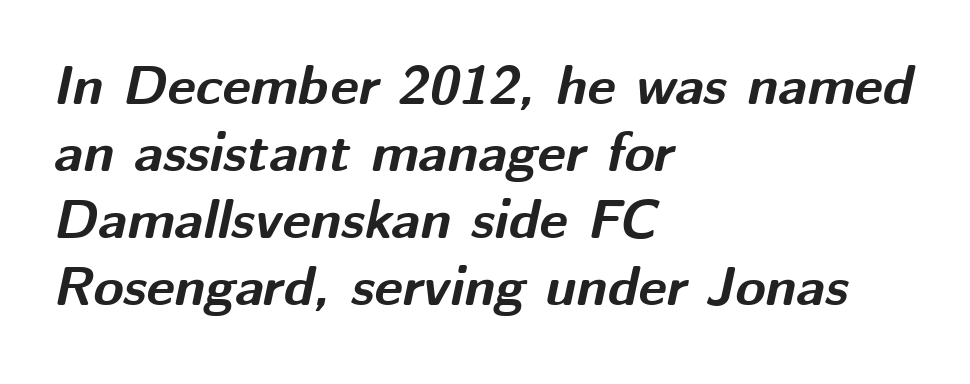
The axis of the letterforms is tilted away from vertical. As a designer I'd log this as weight 700, bold. In CSS terms this would be text-align: left. Lines of text with bare space underneath. The passage shown is typed in a proportional face where columns would drift.
